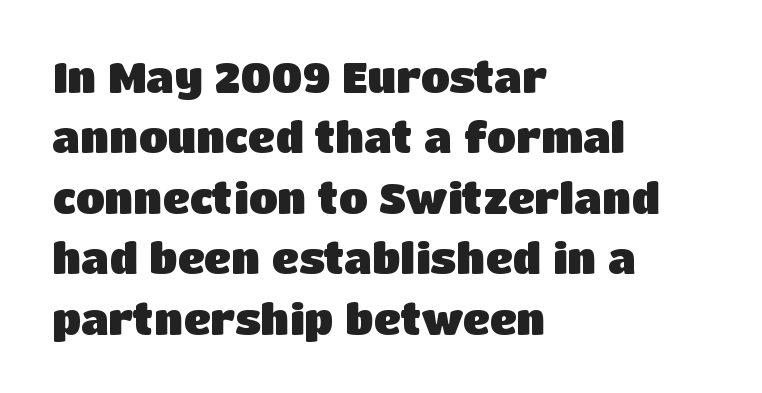
The image shows 42 px heavy sans-serif type, upright; set left-aligned, normal line spacing (1.44x), normal letter spacing, not underlined; low stroke contrast and a large x-height.
